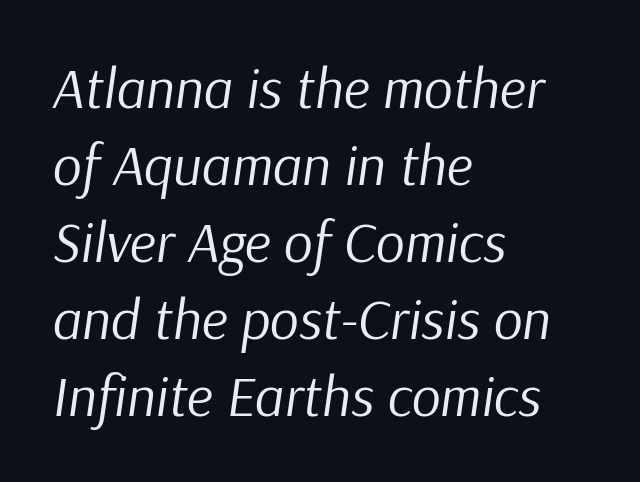
Q: Is the text bold? A: No.
Q: Is the text italic (slanted)? A: Yes, it leans right by about 9 degrees.
Q: Is the text underlined? A: No.
Q: How is the paragraph aligned? A: Left-aligned.
Q: Is the spacing between letters normal or unusually wide? A: Normal.
Q: Is the spacing between lines tight, normal or loose? A: Normal.
Q: Width (condensed, normal, or wide)? A: Normal.
Q: Stroke contrast? A: Low.
Q: x-height? A: Medium.
Q: Monospaced? A: No.
